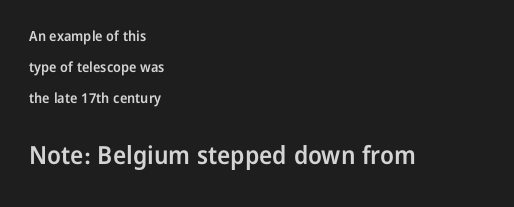
Q: Is the text bold? A: Semi-bold.
Q: Is the text italic (slanted)? A: No, it is upright.
Q: Is the text underlined? A: No.
Q: How is the paragraph aligned? A: Left-aligned.
Q: Is the spacing between letters normal or unusually wide? A: Normal.
Q: Is the spacing between lines tight, normal or loose? A: Loose.
Q: Which block of text is set in a larger size, the first (top) or the second (bottom)? A: The second (bottom) one.
